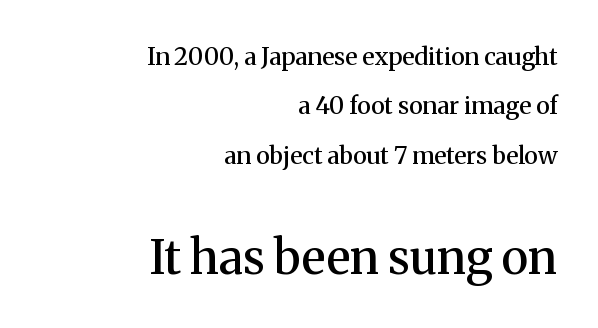
{"serif": "yes", "italic": "no", "bold": "semi", "weight": "semibold", "width": "normal", "stroke_contrast": "medium", "x_height": "medium", "monospaced": "no", "underline": "no", "align": "right", "line_spacing": "loose", "line_spacing_ratio": 2.06, "letter_spacing": "normal", "letter_spacing_em": 0.0, "larger_block": "second", "size_ratio": 1.96, "glyph_px": 47}
